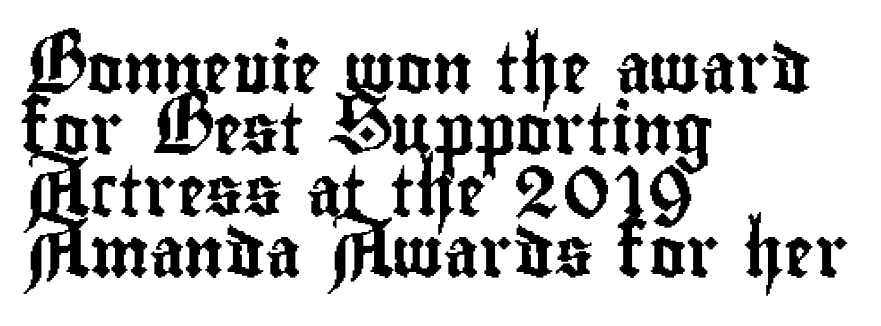
The image shows 50 px condensed sans-serif type, upright; set left-aligned, line spacing 1.23x, normal letter spacing, not underlined; low stroke contrast and a small x-height.
